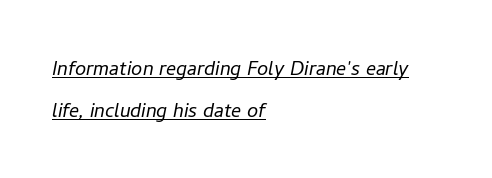
Q: Is the text bold? A: No.
Q: Is the text italic (slanted)? A: Yes, it leans right by about 11 degrees.
Q: Is the text underlined? A: Yes.
Q: How is the paragraph aligned? A: Left-aligned.
Q: Is the spacing between letters normal or unusually wide? A: Normal.
Q: Is the spacing between lines tight, normal or loose? A: Normal.
